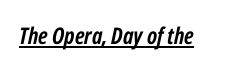
{"italic": "yes", "lean": "right", "slant_degrees": 12, "bold": "yes", "underline": "yes", "letter_spacing": "normal", "letter_spacing_em": 0.0, "glyph_px": 23}
